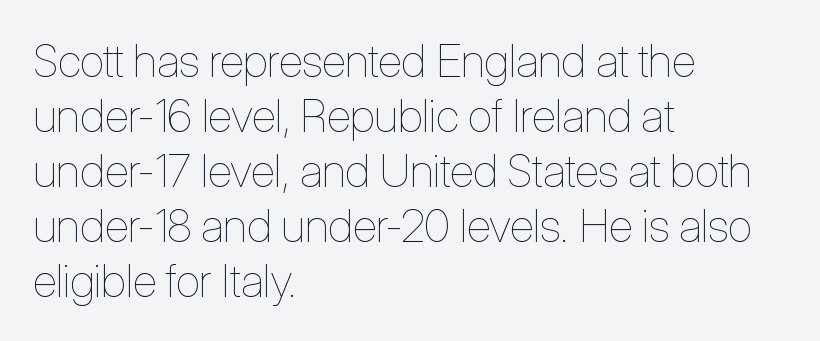
The image shows 45 px thin, condensed type, upright; set left-aligned, line spacing 1.22x, normal letter spacing, not underlined; low stroke contrast and a medium x-height.
